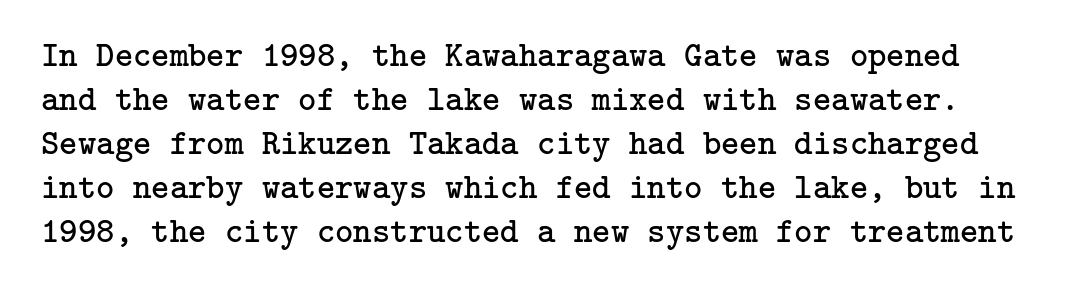
Q: Is the text bold? A: No.
Q: Is the text italic (slanted)? A: No, it is upright.
Q: Is the typeface a serif or a sans-serif typeface? A: Serif.
Q: Is the text underlined? A: No.
Q: Is the spacing between letters normal or unusually wide? A: Normal.
Q: Is the spacing between lines tight, normal or loose? A: Normal.
Q: Width (condensed, normal, or wide)? A: Normal.
Q: Stroke contrast? A: Low.
Q: x-height? A: Medium.
